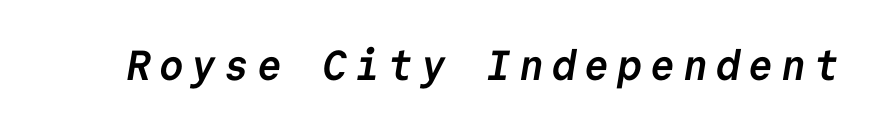
Every character here occupies the same horizontal width, giving the sample a typewriter-like rhythm. What weight is shown? A full bold with thick strokes. Descenders hang freely into open space. Does the type have serifs? No, each stem ends abruptly.
